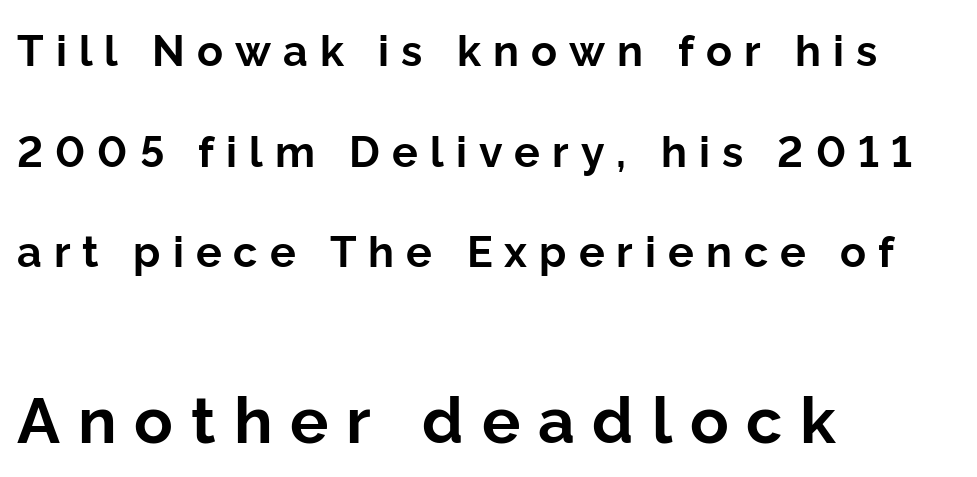
The image shows 64 px bold sans-serif type, upright; set left-aligned, loose line spacing (2.34x), unusually wide letter spacing (+0.28 em), not underlined; the second (bottom) block is 1.49x larger; low stroke contrast and a medium x-height.
